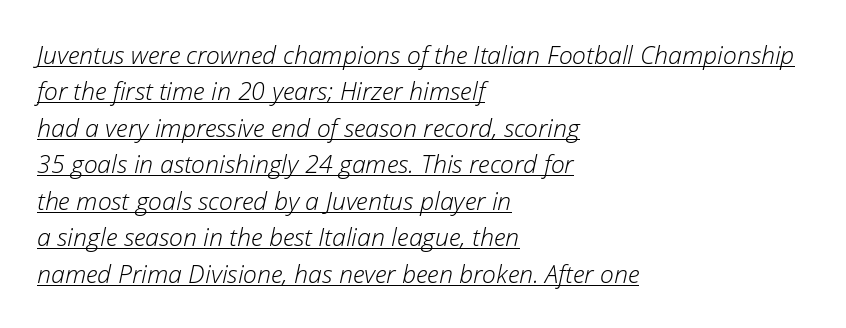
The lines in this sample share a left origin and differ only in where they stop. Slanted lettering throughout. Quick note: interline space is typical. The letterforms sit at book weight or below. Does a line run under the words? Yes, clearly.
